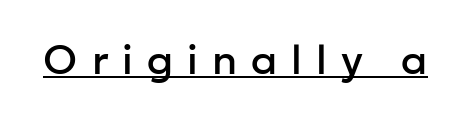
These characters rest on top of a visible drawn line. Font category for this specimen: sans-serif. Is this a fixed-width face? No — the glyphs have proportional, varying widths. The lettering holds an erect, upright posture throughout.
